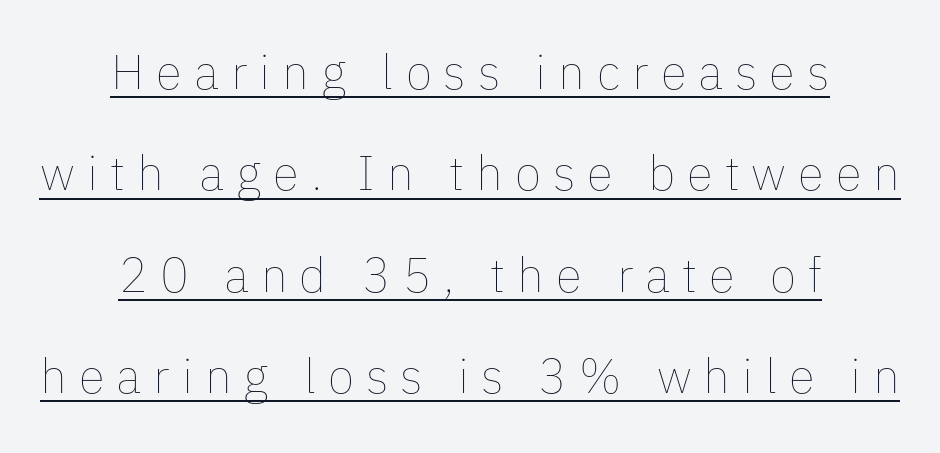
Q: Is the text bold? A: No.
Q: Is the text italic (slanted)? A: No, it is upright.
Q: Is the text underlined? A: Yes.
Q: How is the paragraph aligned? A: Centered.
Q: Is the spacing between letters normal or unusually wide? A: Unusually wide.
Q: Is the spacing between lines tight, normal or loose? A: Loose.
Q: Width (condensed, normal, or wide)? A: Normal.
Q: Stroke contrast? A: Low.
Q: x-height? A: Medium.
Q: Monospaced? A: No.
